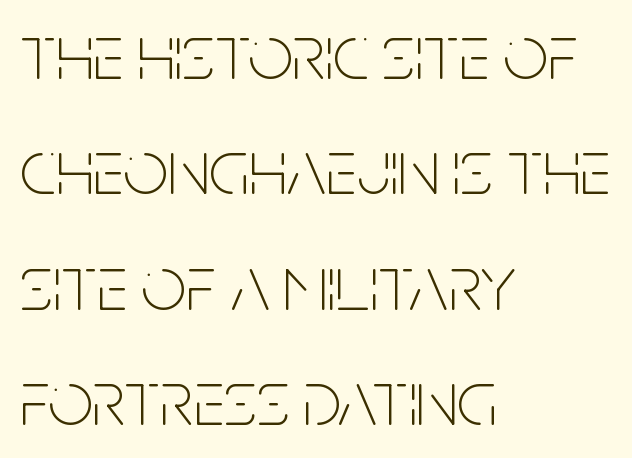
{"serif": "no", "italic": "no", "bold": "no", "weight": "thin", "width": "condensed", "stroke_contrast": "low", "x_height": "large", "monospaced": "no", "underline": "no", "align": "left", "line_spacing": "normal", "line_spacing_ratio": 1.46, "letter_spacing": "normal", "letter_spacing_em": 0.0, "glyph_px": 79}
